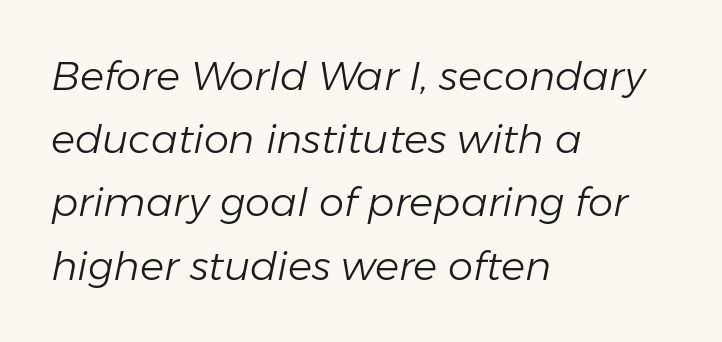
{"italic": "yes", "lean": "right", "slant_degrees": 11, "bold": "no", "weight": "light", "width": "normal", "stroke_contrast": "low", "x_height": "medium", "monospaced": "no", "underline": "no", "align": "left", "line_spacing": "normal", "line_spacing_ratio": 1.58, "letter_spacing": "normal", "letter_spacing_em": 0.0, "glyph_px": 40}
